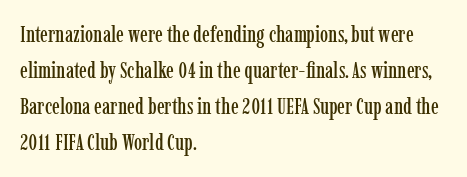
{"italic": "no", "underline": "no", "align": "left", "line_spacing": "normal", "line_spacing_ratio": 1.57, "letter_spacing": "normal", "letter_spacing_em": 0.0, "glyph_px": 23}
